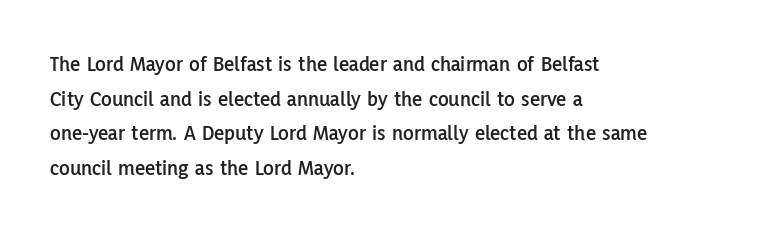
Q: Is the text italic (slanted)? A: No, it is upright.
Q: Is the text underlined? A: No.
Q: How is the paragraph aligned? A: Left-aligned.
Q: Is the spacing between letters normal or unusually wide? A: Normal.
Q: Is the spacing between lines tight, normal or loose? A: Normal.
